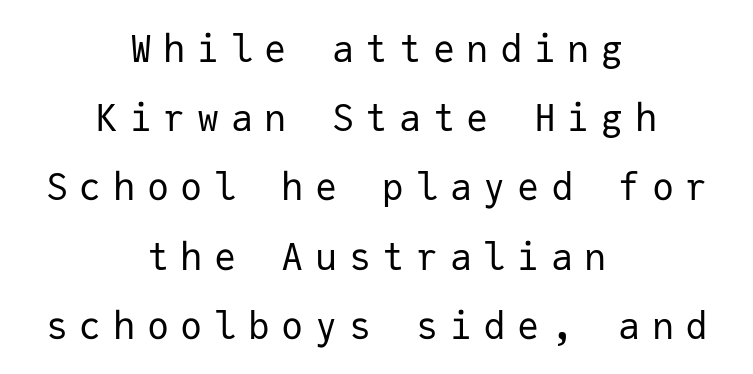
The image shows 37 px regular-weight sans-serif type, upright, monospaced; set centered, line spacing 1.87x, unusually wide letter spacing (+0.31 em), not underlined; low stroke contrast and a medium x-height.
